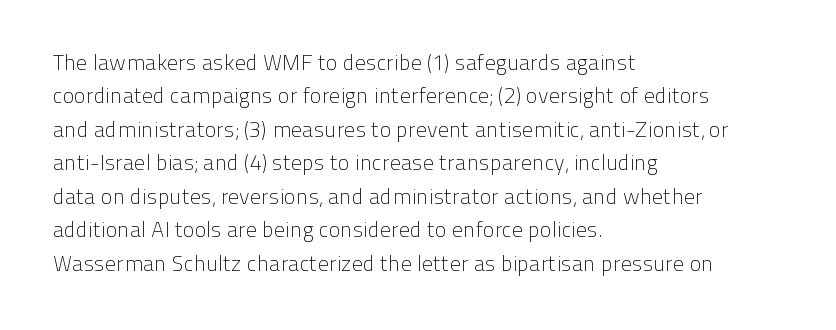
{"italic": "no", "bold": "no", "underline": "no", "align": "left", "line_spacing": "normal", "line_spacing_ratio": 1.52, "letter_spacing": "normal", "letter_spacing_em": 0.0, "glyph_px": 22}
